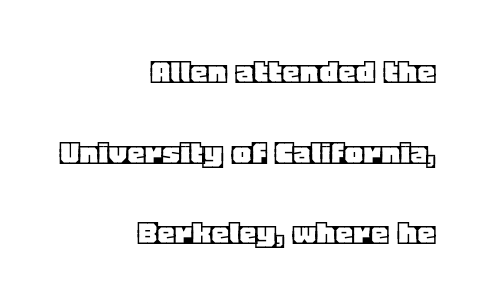
The image shows 36 px text type, upright; set right-aligned, loose line spacing (2.24x), normal letter spacing, not underlined; a large x-height.
